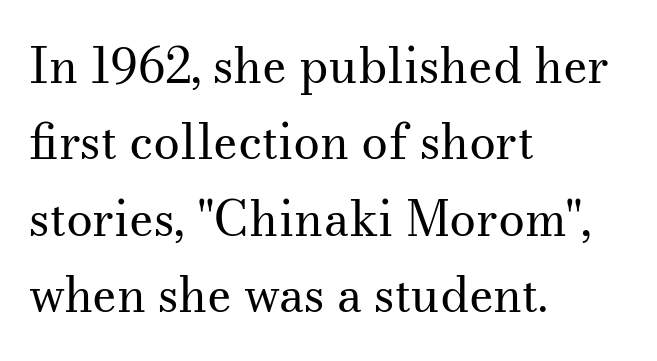
The image shows 48 px regular-weight serif type, upright; set left-aligned, normal line spacing (1.59x), normal letter spacing, not underlined; medium stroke contrast and a small x-height.
